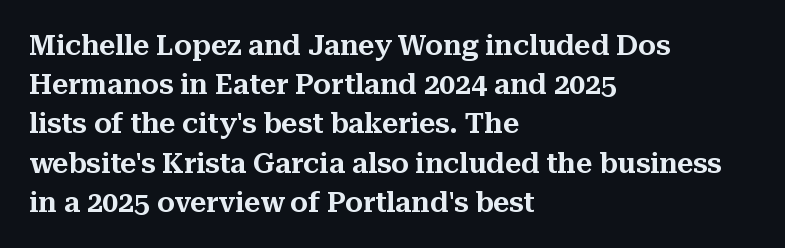
{"serif": "yes", "italic": "no", "width": "normal", "stroke_contrast": "medium", "x_height": "medium", "monospaced": "no", "underline": "no", "align": "left", "line_spacing": "normal", "line_spacing_ratio": 1.4, "letter_spacing": "normal", "letter_spacing_em": 0.0, "glyph_px": 28}
